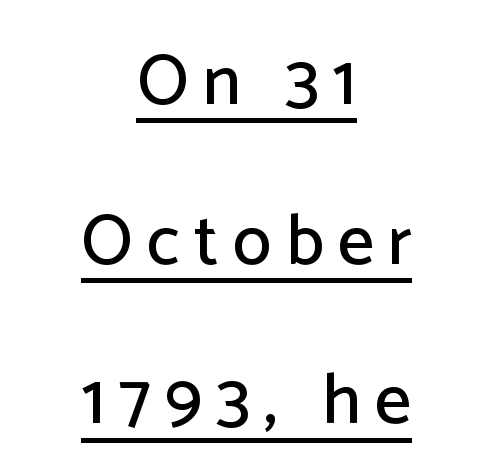
{"serif": "no", "italic": "no", "width": "normal", "stroke_contrast": "low", "x_height": "medium", "monospaced": "no", "underline": "yes", "align": "center", "line_spacing": "loose", "line_spacing_ratio": 2.25, "letter_spacing": "wide", "letter_spacing_em": 0.2, "glyph_px": 71}
